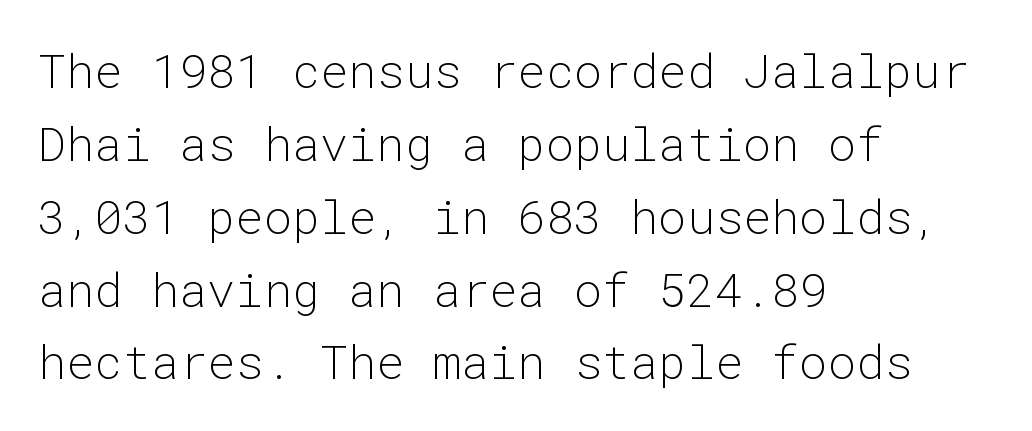
Q: Is the text bold? A: No.
Q: Is the text italic (slanted)? A: No, it is upright.
Q: Is the typeface a serif or a sans-serif typeface? A: Sans-serif.
Q: Is the text underlined? A: No.
Q: How is the paragraph aligned? A: Left-aligned.
Q: Is the spacing between letters normal or unusually wide? A: Normal.
Q: Is the spacing between lines tight, normal or loose? A: Normal.
Q: Width (condensed, normal, or wide)? A: Normal.
Q: Stroke contrast? A: Low.
Q: x-height? A: Medium.
Q: Monospaced? A: Yes.
